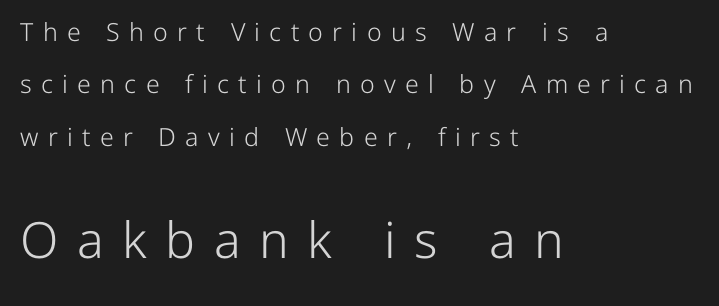
Q: Is the text bold? A: No.
Q: Is the text italic (slanted)? A: No, it is upright.
Q: Is the typeface a serif or a sans-serif typeface? A: Sans-serif.
Q: Is the text underlined? A: No.
Q: How is the paragraph aligned? A: Left-aligned.
Q: Is the spacing between letters normal or unusually wide? A: Unusually wide.
Q: Is the spacing between lines tight, normal or loose? A: Loose.
Q: Which block of text is set in a larger size, the first (top) or the second (bottom)? A: The second (bottom) one.
Q: Width (condensed, normal, or wide)? A: Normal.
Q: Stroke contrast? A: Low.
Q: x-height? A: Medium.
Q: Monospaced? A: No.
